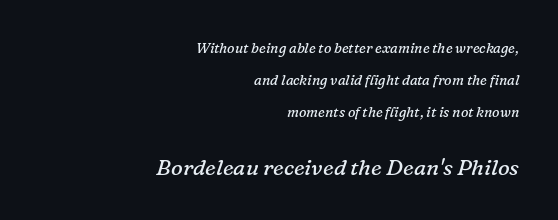
The image shows 22 px text type, italic (leaning right); set right-aligned, loose line spacing (2.29x), normal letter spacing, not underlined; the second (bottom) block is 1.57x larger.
